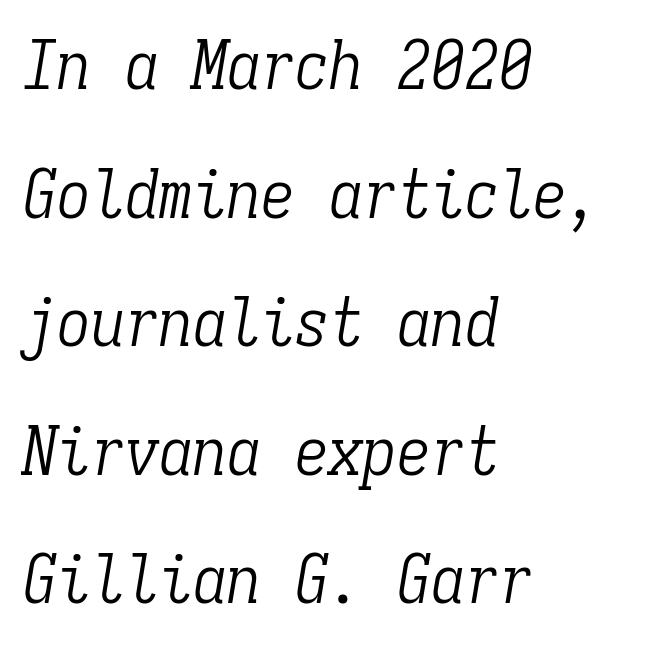
Q: Is the text bold? A: No.
Q: Is the text italic (slanted)? A: Yes, it leans right by about 9 degrees.
Q: Is the typeface a serif or a sans-serif typeface? A: Serif.
Q: Is the text underlined? A: No.
Q: How is the paragraph aligned? A: Left-aligned.
Q: Is the spacing between letters normal or unusually wide? A: Normal.
Q: Width (condensed, normal, or wide)? A: Condensed.
Q: Stroke contrast? A: Low.
Q: x-height? A: Medium.
Q: Monospaced? A: Yes.
